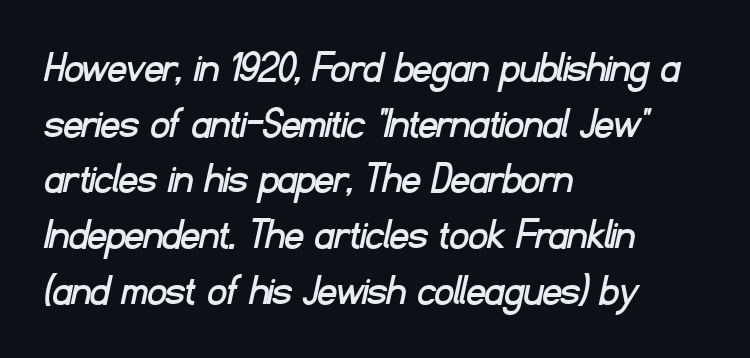
The image shows 46 px sans-serif type; set left-aligned, line spacing 1.21x, normal letter spacing, not underlined; low stroke contrast and a small x-height.
